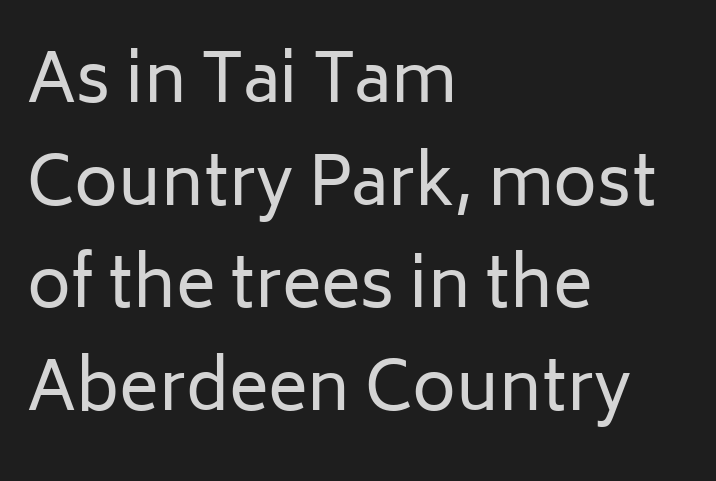
The image shows 67 px regular-weight sans-serif type, upright; set left-aligned, normal line spacing (1.53x), normal letter spacing, not underlined; low stroke contrast and a medium x-height.
